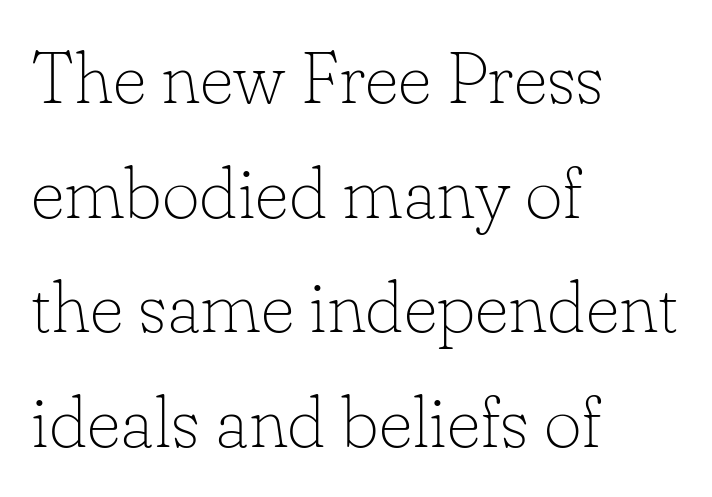
{"serif": "yes", "italic": "no", "bold": "no", "weight": "thin", "width": "normal", "stroke_contrast": "low", "x_height": "small", "monospaced": "no", "underline": "no", "align": "left", "line_spacing": "normal", "line_spacing_ratio": 1.57, "letter_spacing": "normal", "letter_spacing_em": 0.0, "glyph_px": 73}
